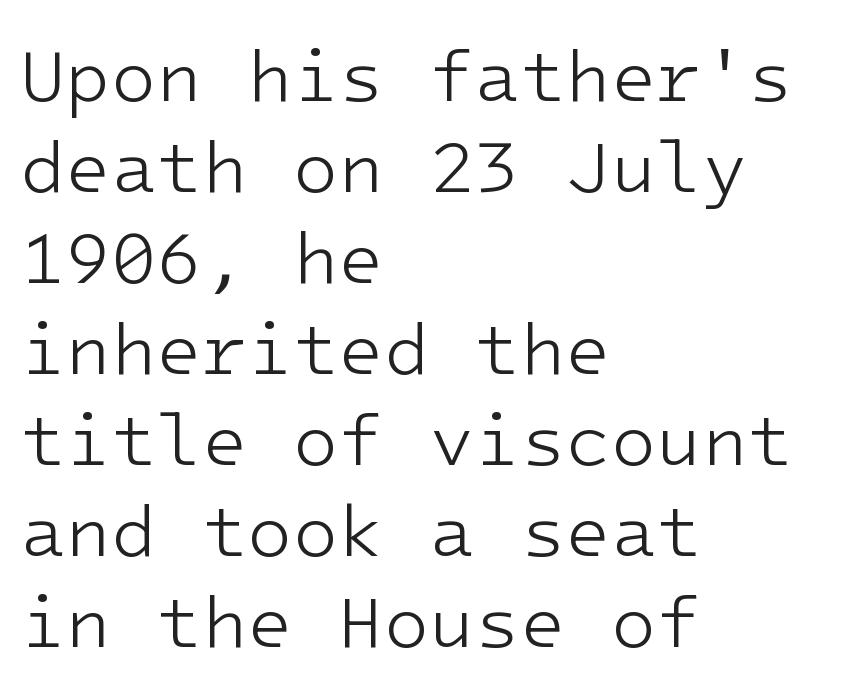
{"serif": "no", "italic": "no", "bold": "no", "weight": "light", "width": "normal", "stroke_contrast": "low", "x_height": "medium", "monospaced": "yes", "underline": "no", "align": "left", "line_spacing_ratio": 1.23, "letter_spacing": "normal", "letter_spacing_em": 0.0, "glyph_px": 74}
